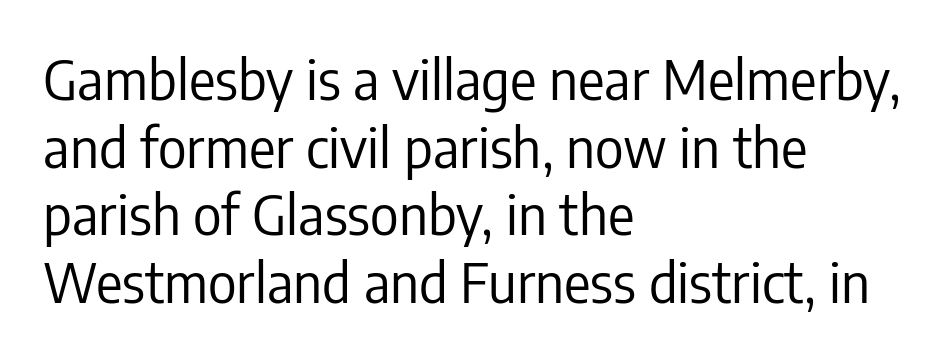
Casual observation: everything's shoved over to the left. The passage shown has conventional tracking throughout. Upright lettering throughout. These lines are composed in type without serifs. The rendering uses natural spacing where letterforms have individual widths.
